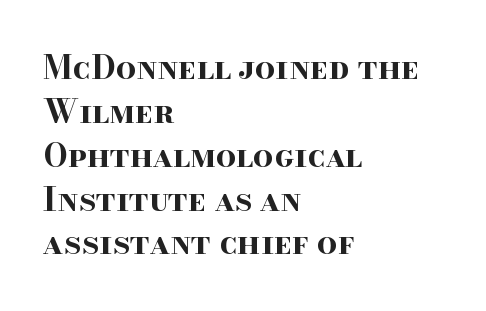
Characters remain perfectly vertical along every line. Leftover space on each line is placed entirely after the last word. The tracking reads as untouched default to a designer's eye. Descenders are the only things crossing below the line.
